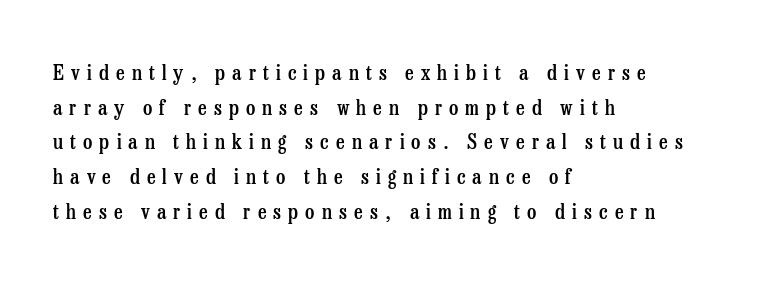
{"italic": "no", "bold": "semi", "underline": "no", "align": "left", "line_spacing": "normal", "line_spacing_ratio": 1.65, "letter_spacing": "wide", "letter_spacing_em": 0.34, "glyph_px": 21}
